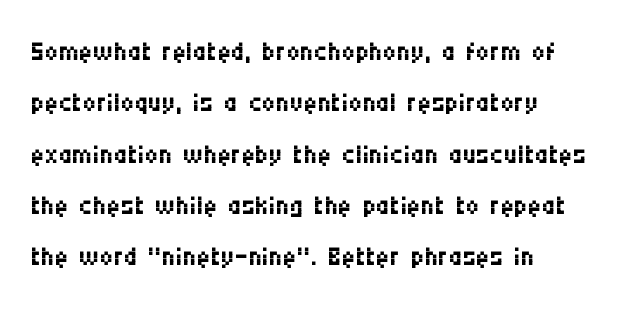
Clear beneath every line of the passage. Upright lettering throughout. Here the designer chose a conventional face with non-uniform glyph widths. The gaps between neighbouring characters are ordinary and unremarkable. The typesetting does not lean heavy: it is not bold. The paragraph shown leans on its left margin.
